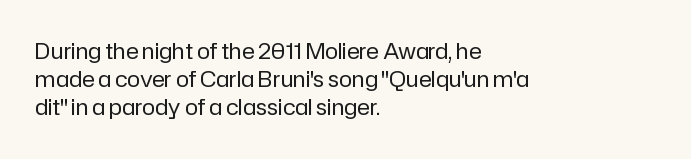
Normally led — the rows are evenly, conventionally spaced. Underlining? Definitely not there. The axis of the letterforms is exactly vertical. The passage is arranged the way most books set body copy — flush left. Default kerning and tracking; the words read as compact shapes.
